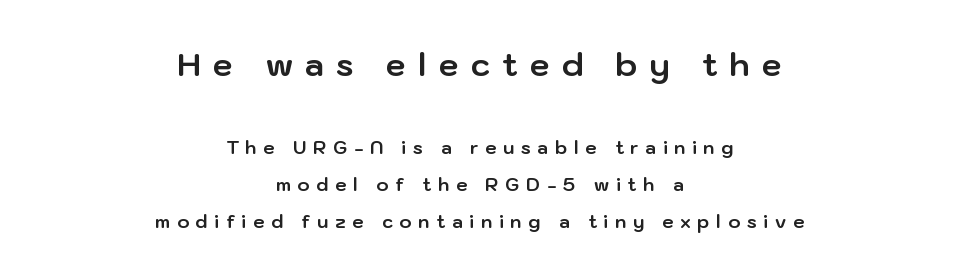
What's the leading like? Stretched, with rows far apart. Observe the wide spacing: letters keep a clear distance from each other. The earlier block is typeset at a bigger size than the later block. The typography opts for an upright posture over an oblique one.
